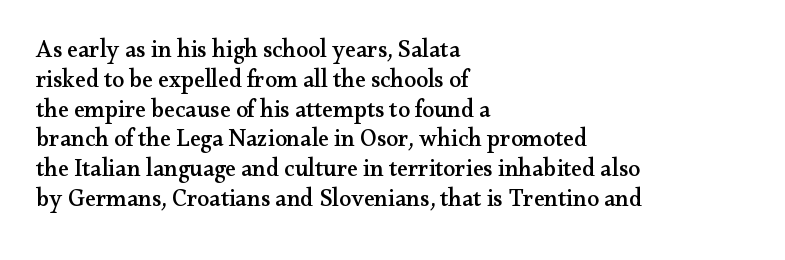
Q: Is the text italic (slanted)? A: No, it is upright.
Q: Is the text underlined? A: No.
Q: How is the paragraph aligned? A: Left-aligned.
Q: Is the spacing between letters normal or unusually wide? A: Normal.
